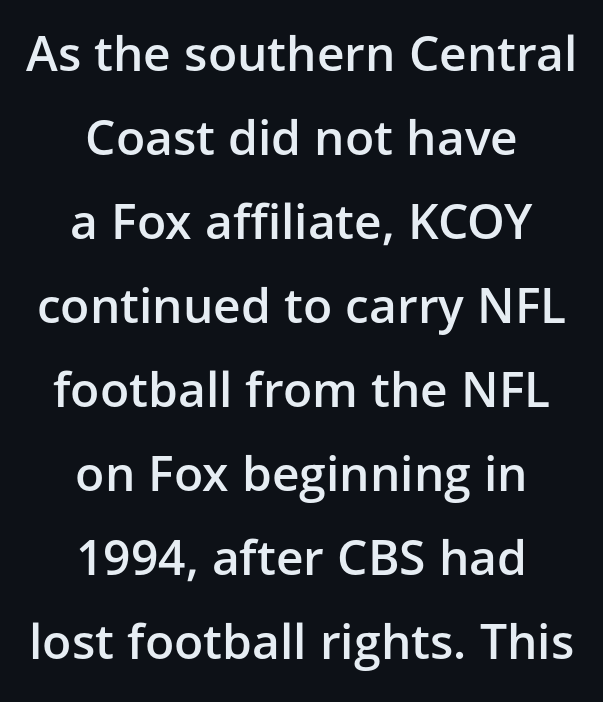
{"serif": "no", "italic": "no", "bold": "semi", "weight": "semibold", "width": "normal", "stroke_contrast": "low", "x_height": "medium", "monospaced": "no", "underline": "no", "align": "center", "line_spacing_ratio": 1.75, "letter_spacing": "normal", "letter_spacing_em": 0.0, "glyph_px": 48}
